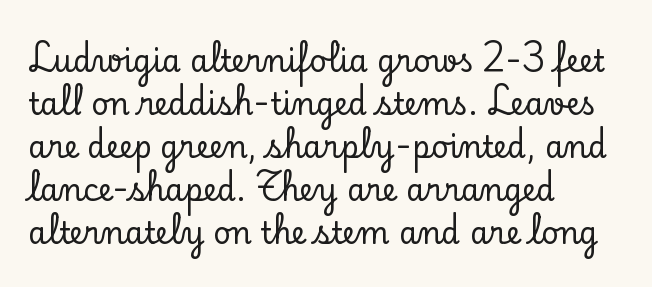
Each letter's strokes conclude with small projecting serifs. The face used here is proportionally spaced, like ordinary book or web type. Horizontal bands of white between lines are of average thickness. The compositor pushed each line to the left boundary. Ascenders rise straight up at ninety degrees. Between one letter and the next there's only the usual sliver of space.
